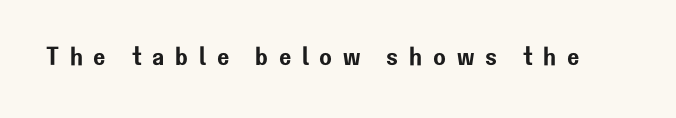
{"italic": "no", "underline": "no", "letter_spacing": "wide", "letter_spacing_em": 0.41, "glyph_px": 26}
